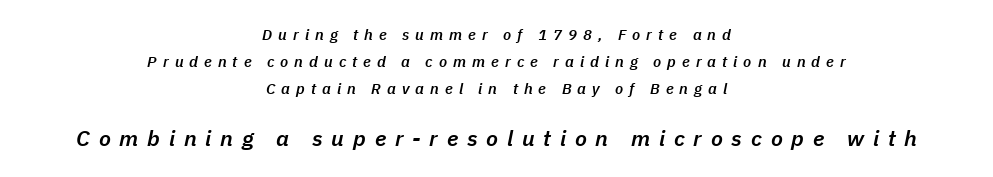
Larger block? The one below; the one above is distinctly smaller. The lines are quadded center. This is moderately heavy type, rendered in semibold. Quick note: italic. Is the letter spacing exaggerated? Yes — the characters are pushed far apart.
